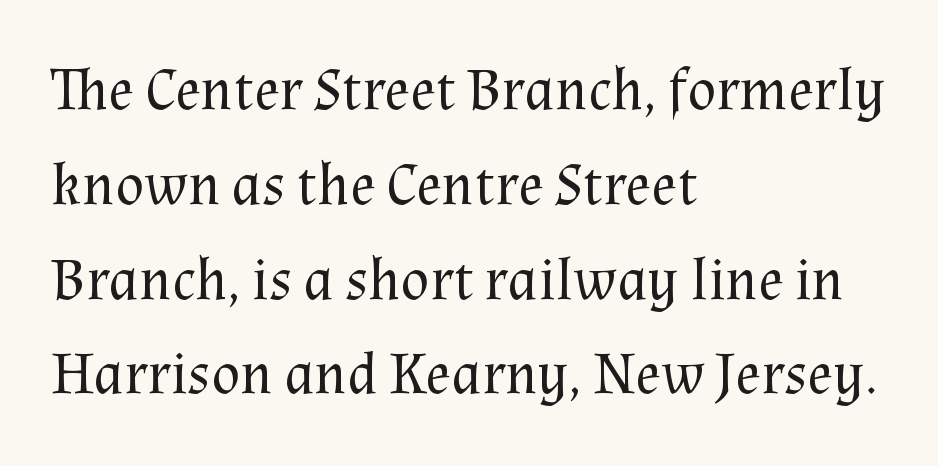
{"italic": "no", "bold": "no", "weight": "regular", "width": "normal", "stroke_contrast": "medium", "x_height": "medium", "monospaced": "no", "underline": "no", "align": "left", "line_spacing": "normal", "line_spacing_ratio": 1.58, "letter_spacing": "normal", "letter_spacing_em": 0.0, "glyph_px": 60}
